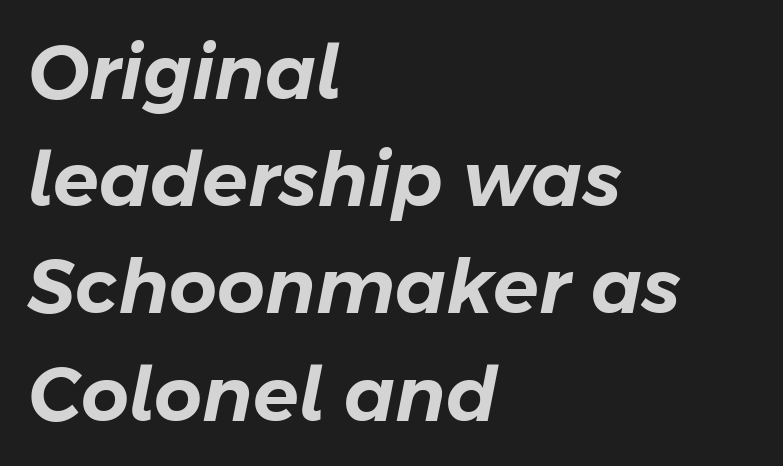
{"italic": "yes", "lean": "right", "slant_degrees": 11, "width": "normal", "stroke_contrast": "low", "x_height": "medium", "monospaced": "no", "underline": "no", "align": "left", "line_spacing": "normal", "line_spacing_ratio": 1.43, "letter_spacing": "normal", "letter_spacing_em": 0.0, "glyph_px": 75}
